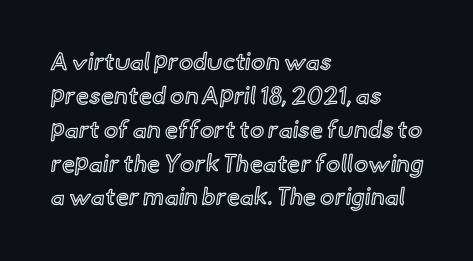
Here the glyphs are tracked normally, forming tight word shapes. A typesetter would call this leading conventional body-copy spacing. Descenders hang freely into open space. Typeset ragged right — the left edge is the straight one.
